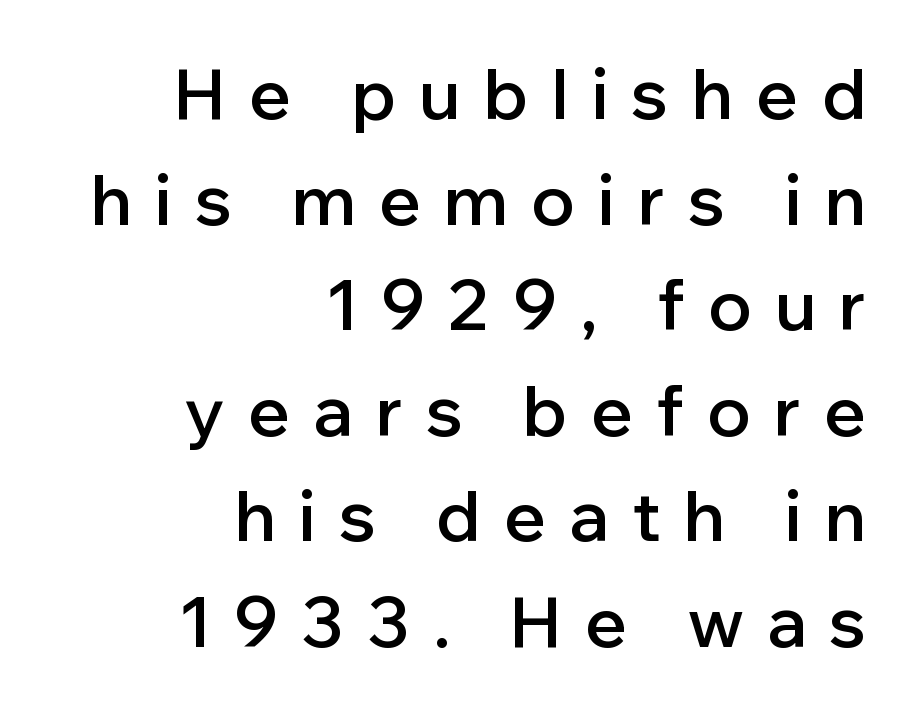
The rendering uses natural spacing where letterforms have individual widths. Line ends are locked; line starts wander. Tracking here is generous; glyphs stand well apart from one another. Baseline-to-baseline distance is the conventional proportion of letter height.
